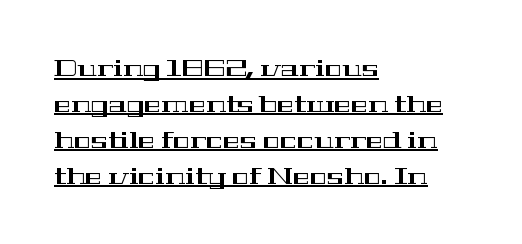
The image shows 23 px text type, upright; set left-aligned, normal line spacing (1.56x), normal letter spacing, underlined.
